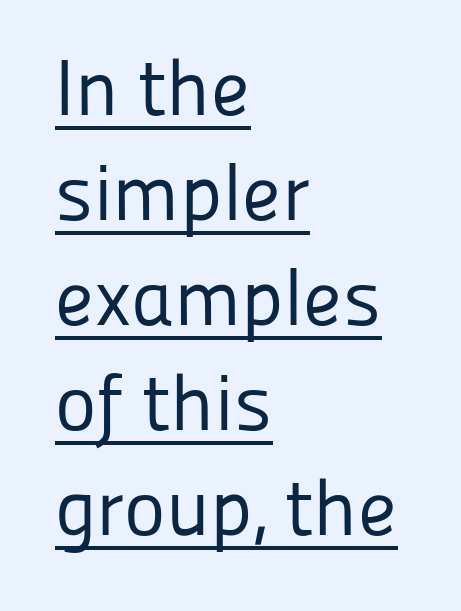
The image shows 79 px regular-weight sans-serif type, upright; set left-aligned, normal line spacing (1.33x), normal letter spacing, underlined; low stroke contrast and a medium x-height.
